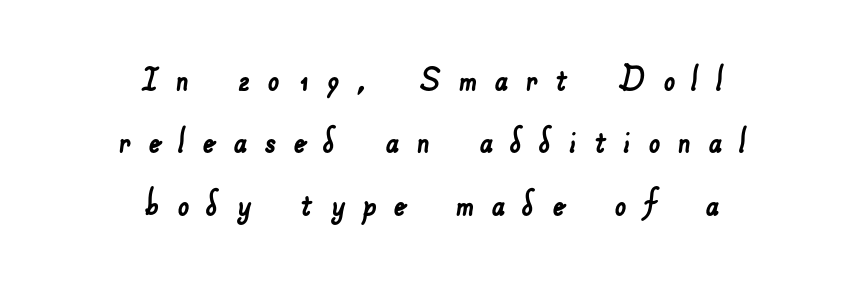
The image shows 41 px sans-serif type; set centered, normal line spacing (1.52x), unusually wide letter spacing (+0.42 em), not underlined; low stroke contrast and a small x-height.
